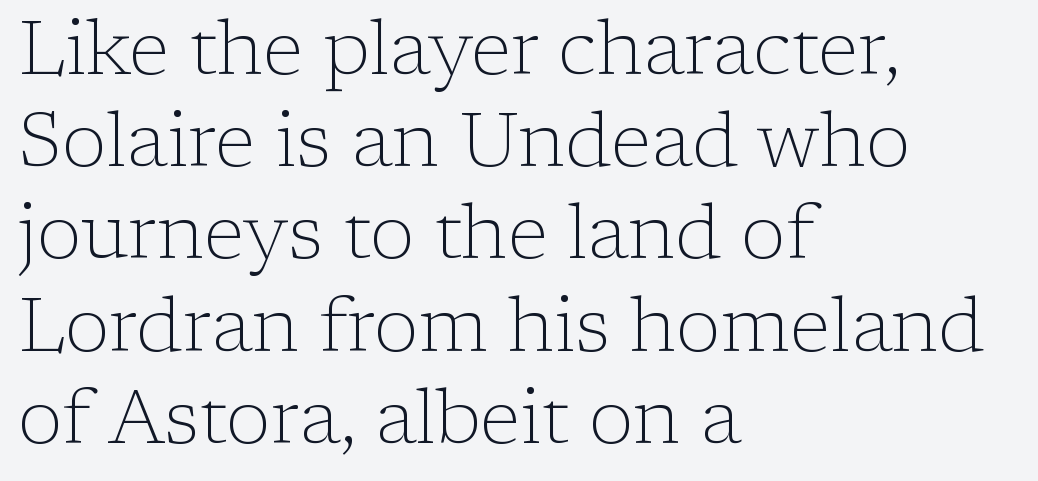
Short note: letters normally spaced. The space directly below the letters is spotless. Casual observation: everything's shoved over to the left. Weight class: somewhere from thin through regular. The face used here is proportionally spaced, like ordinary book or web type. Designer's note — italics off, roman on.
